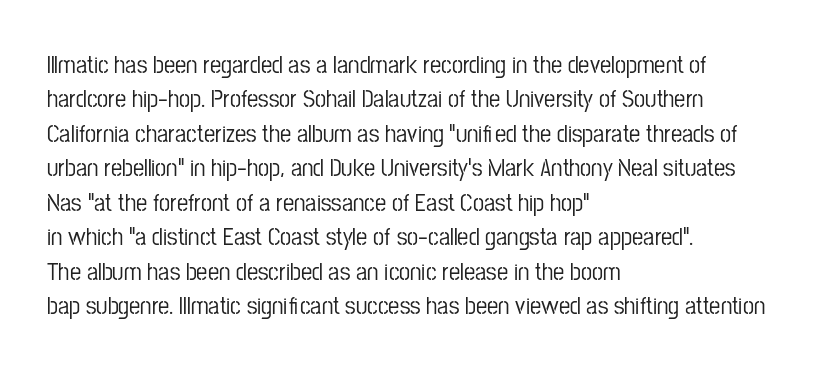
Q: Is the text italic (slanted)? A: No, it is upright.
Q: Is the text underlined? A: No.
Q: How is the paragraph aligned? A: Left-aligned.
Q: Is the spacing between letters normal or unusually wide? A: Normal.
Q: Is the spacing between lines tight, normal or loose? A: Normal.
